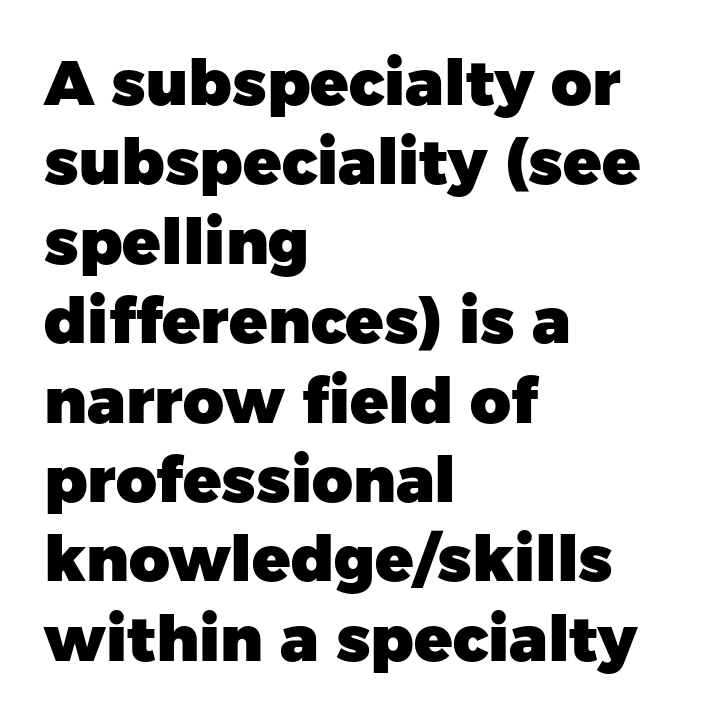
Q: Is the text bold? A: Yes.
Q: Is the text italic (slanted)? A: No, it is upright.
Q: Is the typeface a serif or a sans-serif typeface? A: Sans-serif.
Q: Is the text underlined? A: No.
Q: How is the paragraph aligned? A: Left-aligned.
Q: Is the spacing between letters normal or unusually wide? A: Normal.
Q: Is the spacing between lines tight, normal or loose? A: Normal.
Q: Width (condensed, normal, or wide)? A: Normal.
Q: Stroke contrast? A: Low.
Q: x-height? A: Medium.
Q: Monospaced? A: No.
